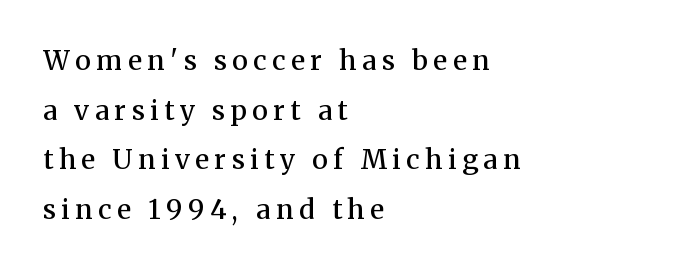
{"italic": "no", "bold": "semi", "underline": "no", "align": "left", "line_spacing_ratio": 1.84, "letter_spacing": "wide", "letter_spacing_em": 0.21, "glyph_px": 27}
